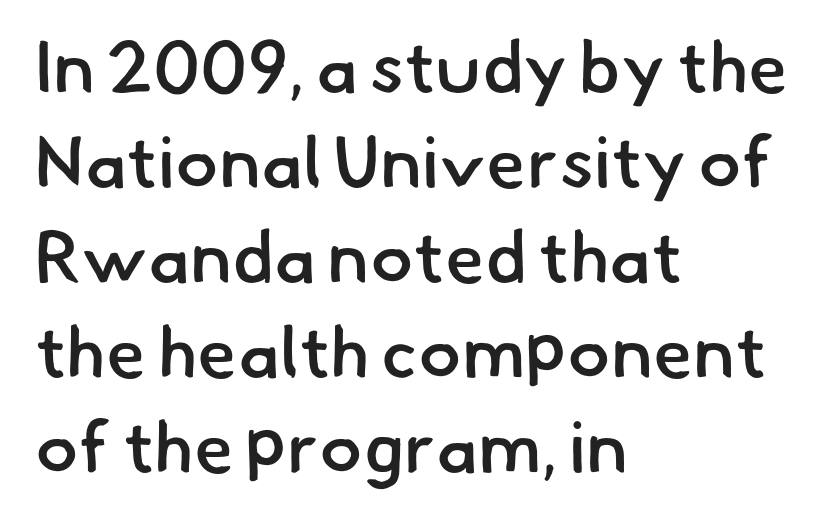
Q: Is the text bold? A: Semi-bold.
Q: Is the typeface a serif or a sans-serif typeface? A: Sans-serif.
Q: Is the text underlined? A: No.
Q: How is the paragraph aligned? A: Left-aligned.
Q: Is the spacing between letters normal or unusually wide? A: Normal.
Q: Is the spacing between lines tight, normal or loose? A: Normal.
Q: Width (condensed, normal, or wide)? A: Normal.
Q: Stroke contrast? A: Low.
Q: x-height? A: Small.
Q: Monospaced? A: No.
